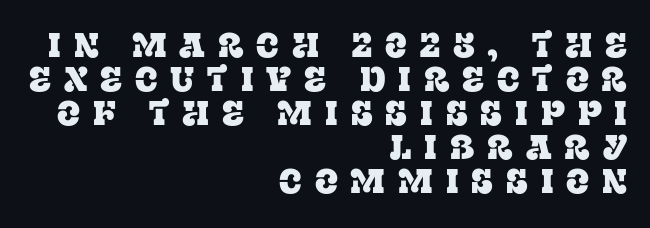
Decoration check: the copy has no underline. Honestly, the letter spacing is so wide it's the main thing you notice. Is this a sans? No — the strokes have serifs. You could not count columns in this text — the font is proportionally spaced. A typesetter would mark this as roman, not italic.
